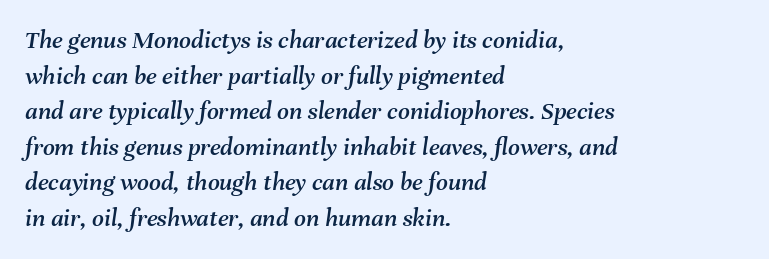
Slanted lettering throughout. The area under the type is left untouched. Evenly set lines give the paragraph a standard silhouette. Is the block centered? No — it sits flush against the left margin. Students, note that the glyphs here touch the page at normal intervals.
